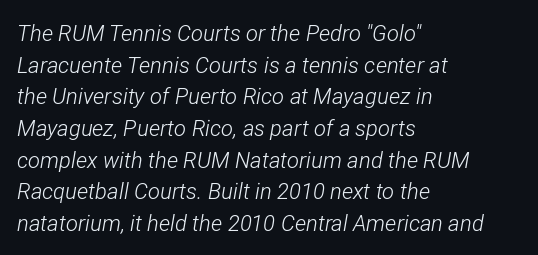
The image shows 22 px text type, italic (leaning right); set left-aligned, normal line spacing (1.44x), normal letter spacing, not underlined.
